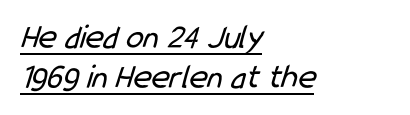
Q: Is the text bold? A: No.
Q: Is the typeface a serif or a sans-serif typeface? A: Sans-serif.
Q: Is the text underlined? A: Yes.
Q: How is the paragraph aligned? A: Left-aligned.
Q: Is the spacing between letters normal or unusually wide? A: Normal.
Q: Is the spacing between lines tight, normal or loose? A: Tight.
Q: Width (condensed, normal, or wide)? A: Condensed.
Q: Stroke contrast? A: Low.
Q: x-height? A: Medium.
Q: Monospaced? A: No.
